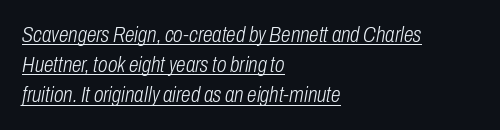
The image shows 22 px text type, italic (leaning right); set left-aligned, normal line spacing (1.37x), normal letter spacing, underlined.
